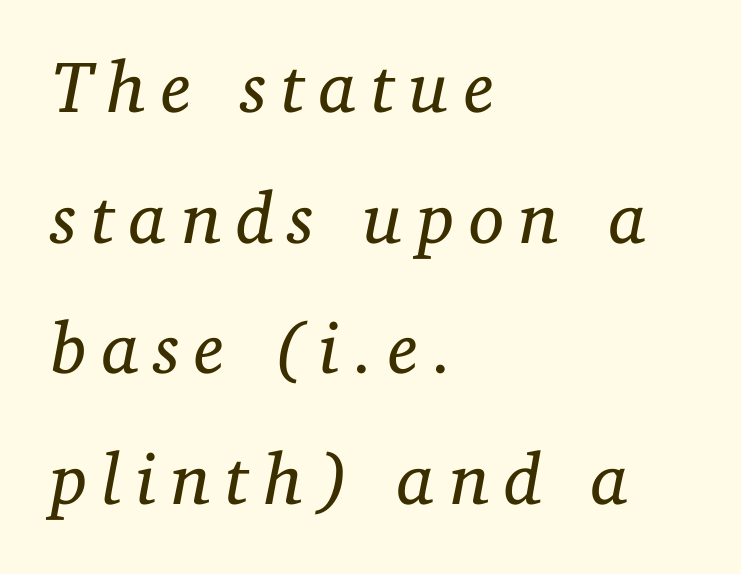
The image shows 73 px regular-weight serif type, italic (leaning right); set left-aligned, line spacing 1.79x, not underlined; low stroke contrast and a medium x-height.
